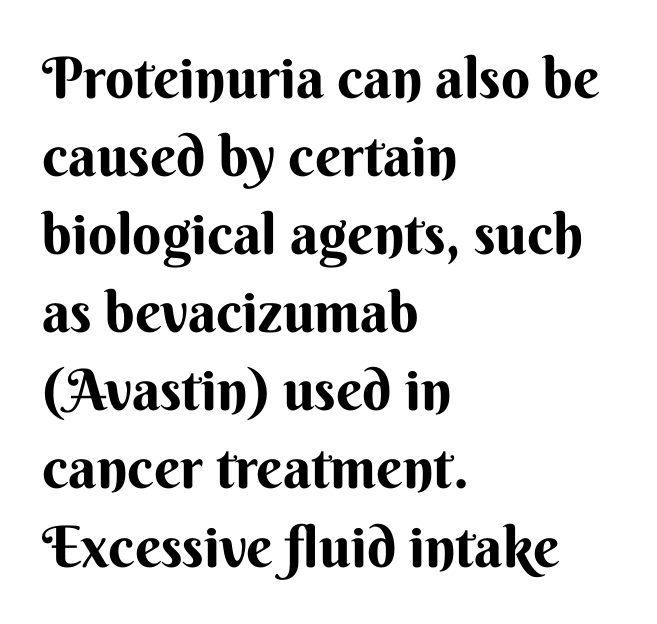
Q: Is the text bold? A: Yes.
Q: Is the text italic (slanted)? A: No, it is upright.
Q: Is the typeface a serif or a sans-serif typeface? A: Sans-serif.
Q: Is the text underlined? A: No.
Q: How is the paragraph aligned? A: Left-aligned.
Q: Is the spacing between letters normal or unusually wide? A: Normal.
Q: Is the spacing between lines tight, normal or loose? A: Normal.
Q: Width (condensed, normal, or wide)? A: Normal.
Q: Stroke contrast? A: Medium.
Q: x-height? A: Small.
Q: Monospaced? A: No.
